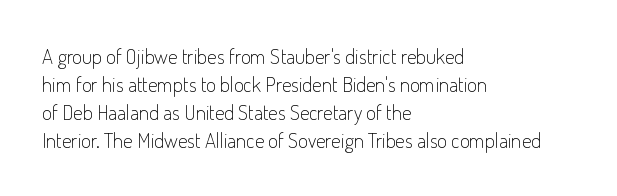
The image shows 21 px text type, upright; set left-aligned, normal line spacing (1.34x), normal letter spacing, not underlined.
